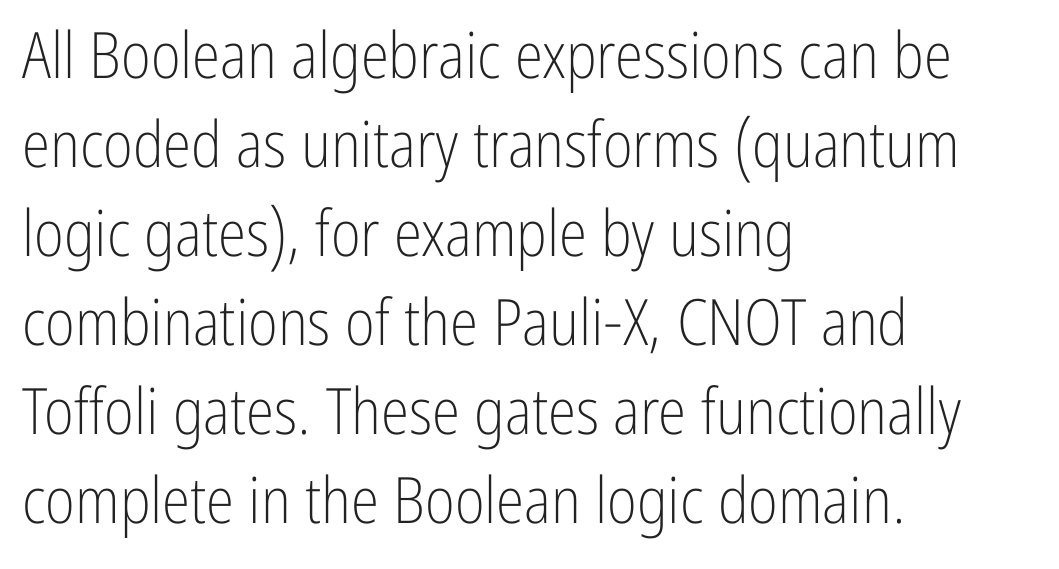
Q: Is the text bold? A: No.
Q: Is the text italic (slanted)? A: No, it is upright.
Q: Is the typeface a serif or a sans-serif typeface? A: Sans-serif.
Q: Is the text underlined? A: No.
Q: How is the paragraph aligned? A: Left-aligned.
Q: Is the spacing between letters normal or unusually wide? A: Normal.
Q: Is the spacing between lines tight, normal or loose? A: Normal.
Q: Width (condensed, normal, or wide)? A: Condensed.
Q: Stroke contrast? A: Low.
Q: x-height? A: Medium.
Q: Monospaced? A: No.
